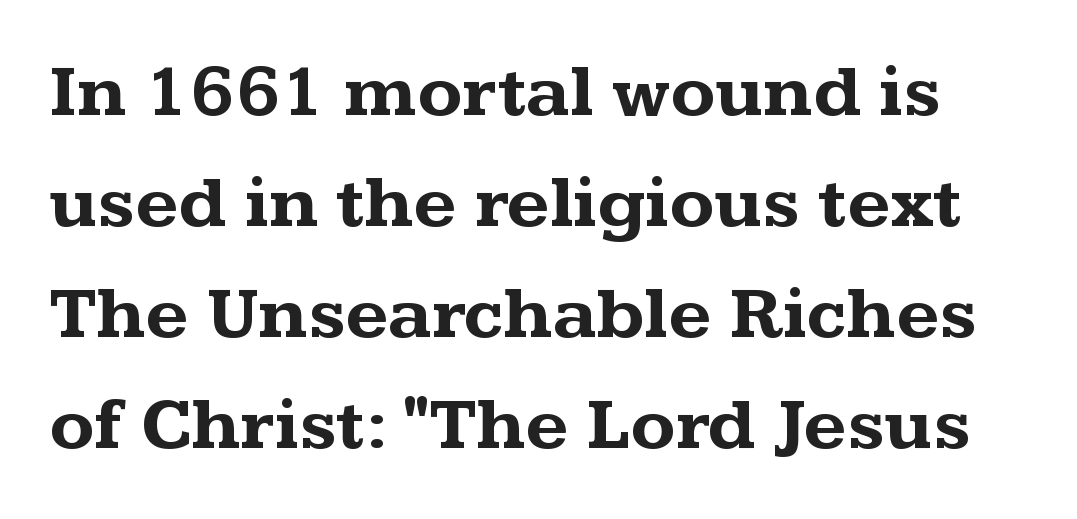
The image shows 74 px bold, wide serif type, upright; set normal line spacing (1.5x), normal letter spacing, not underlined; medium stroke contrast and a medium x-height.
